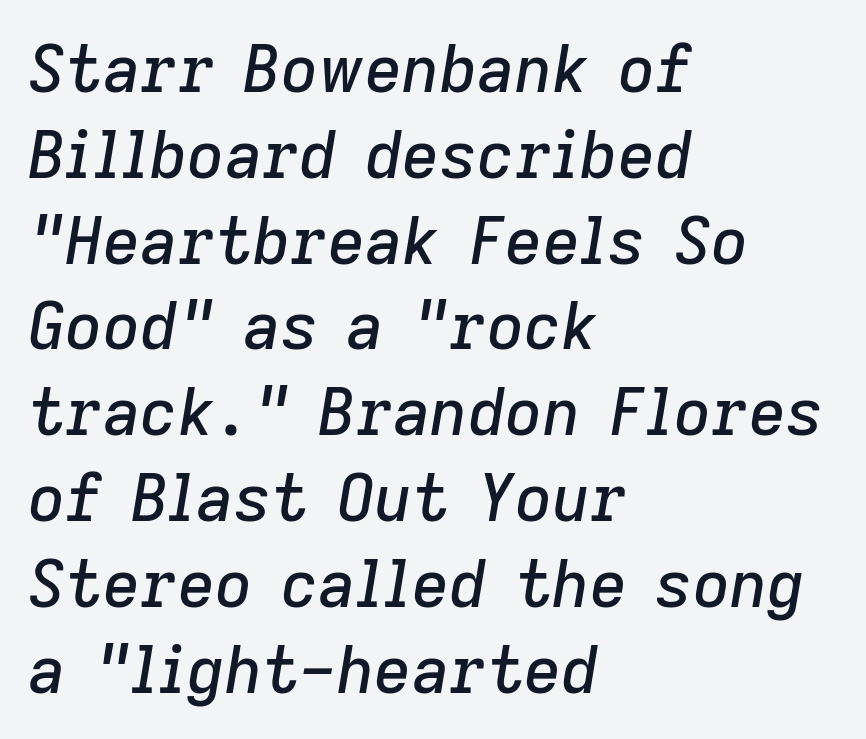
{"italic": "yes", "lean": "right", "slant_degrees": 9, "width": "normal", "stroke_contrast": "low", "x_height": "medium", "monospaced": "no", "underline": "no", "align": "left", "line_spacing": "normal", "line_spacing_ratio": 1.32, "letter_spacing": "normal", "letter_spacing_em": 0.0, "glyph_px": 65}
